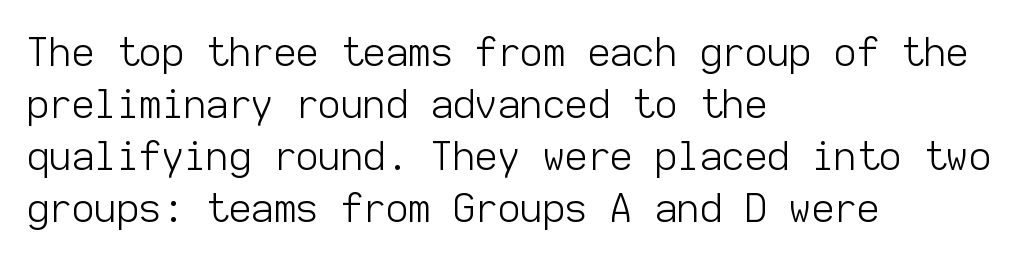
Q: Is the text bold? A: No.
Q: Is the text italic (slanted)? A: No, it is upright.
Q: Is the typeface a serif or a sans-serif typeface? A: Sans-serif.
Q: Is the text underlined? A: No.
Q: How is the paragraph aligned? A: Left-aligned.
Q: Is the spacing between letters normal or unusually wide? A: Normal.
Q: Is the spacing between lines tight, normal or loose? A: Normal.
Q: Width (condensed, normal, or wide)? A: Normal.
Q: Stroke contrast? A: Low.
Q: x-height? A: Medium.
Q: Monospaced? A: Yes.
